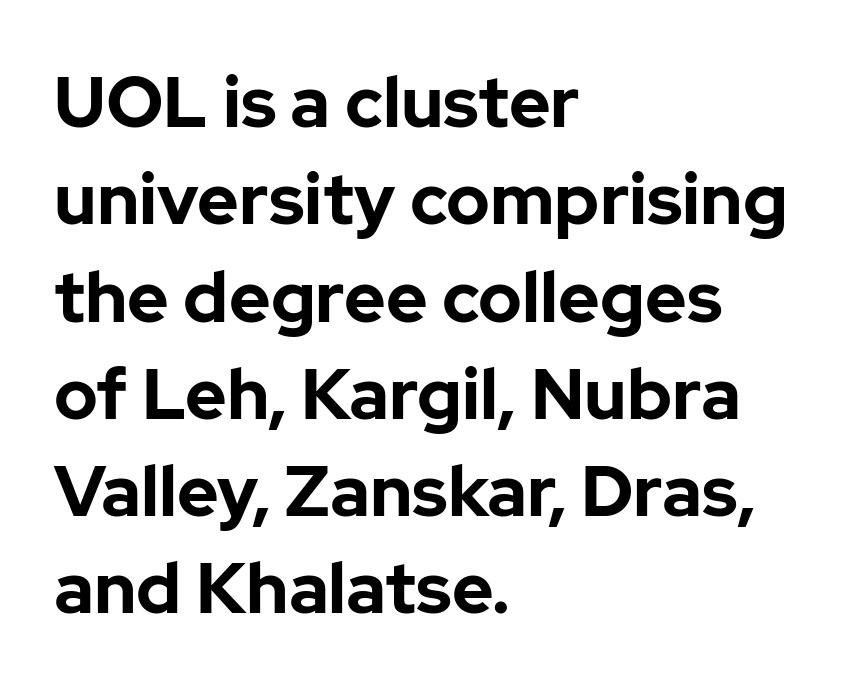
The rag falls on the right side of this text block. Serif or sans? Sans — the stroke terminals are bare. Heft: maximum for text — a bold. Is there any slant? The stems are plumb. The gap between lines stays unmarked. A typesetter would call this proportional, since set widths differ per character.
